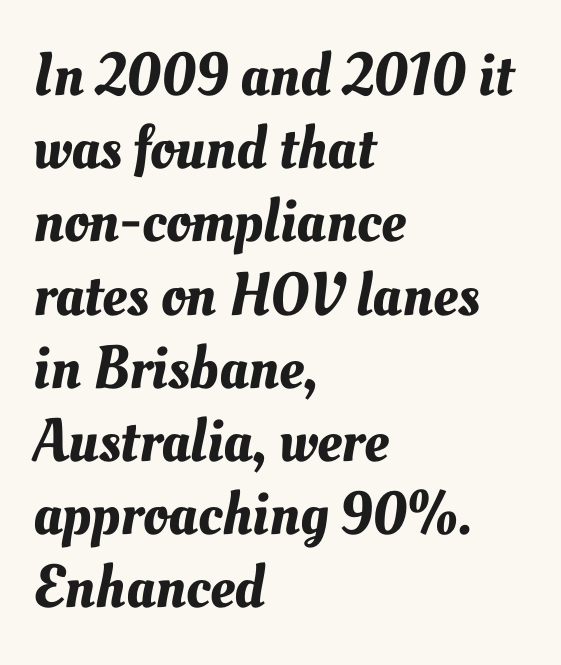
Q: Is the text underlined? A: No.
Q: How is the paragraph aligned? A: Left-aligned.
Q: Is the spacing between letters normal or unusually wide? A: Normal.
Q: Width (condensed, normal, or wide)? A: Normal.
Q: Stroke contrast? A: Medium.
Q: x-height? A: Small.
Q: Monospaced? A: No.
